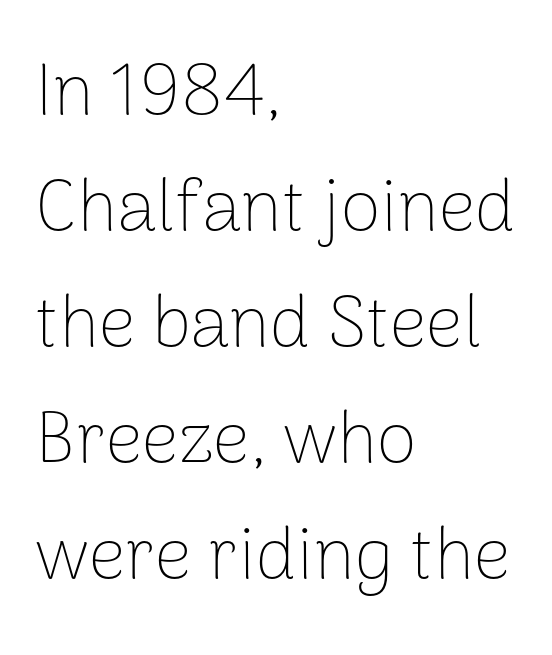
{"serif": "no", "italic": "no", "bold": "no", "weight": "thin", "width": "normal", "stroke_contrast": "low", "x_height": "medium", "monospaced": "no", "underline": "no", "align": "left", "line_spacing": "normal", "line_spacing_ratio": 1.59, "letter_spacing": "normal", "letter_spacing_em": 0.0, "glyph_px": 73}
